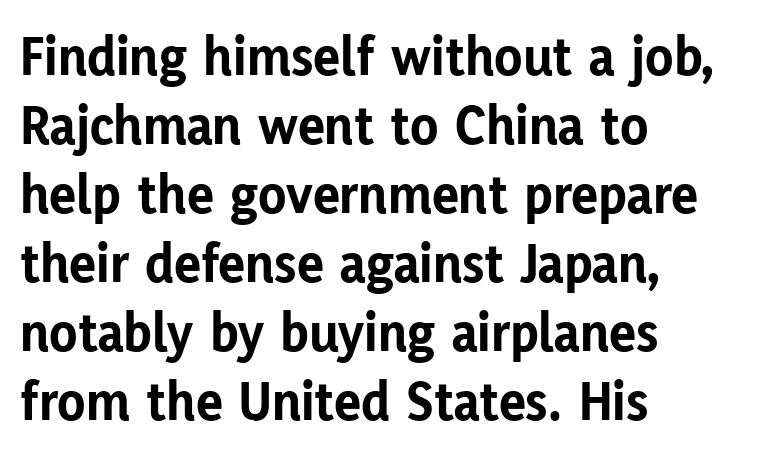
The image shows 57 px bold sans-serif type, upright; set left-aligned, line spacing 1.21x, normal letter spacing, not underlined; low stroke contrast and a medium x-height.
